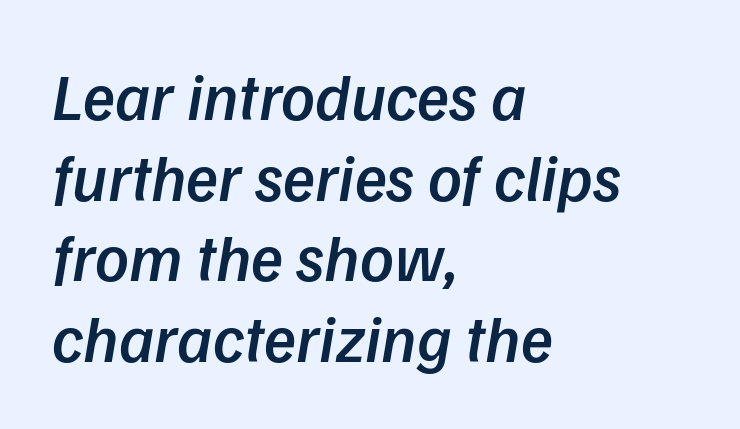
{"serif": "no", "bold": "semi", "weight": "semibold", "width": "normal", "stroke_contrast": "low", "x_height": "medium", "monospaced": "no", "underline": "no", "align": "left", "line_spacing_ratio": 1.22, "letter_spacing": "normal", "letter_spacing_em": 0.0, "glyph_px": 66}
